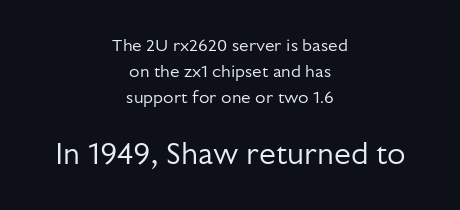
Regular leading. Does the bottom block carry the larger type? Yes, it does. Bold? No — there's no thickening of the strokes. Serif or sans? Sans — the stroke terminals are bare. Here the glyphs are tracked normally, forming tight word shapes. A centered setting, common on invitations and titles, is used for this passage.
